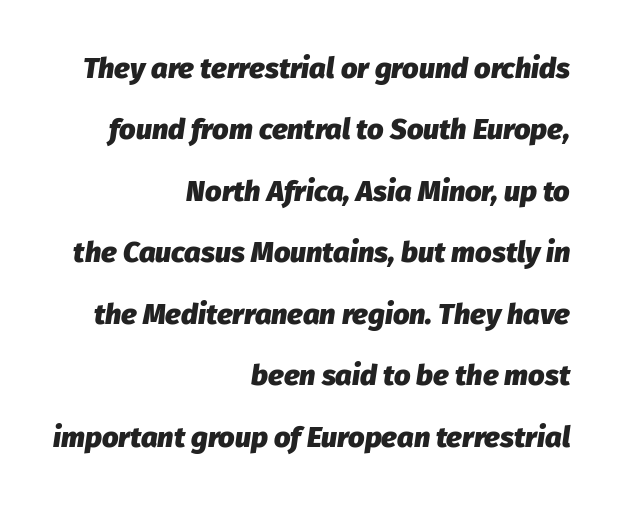
The image shows 29 px heavy type, italic (leaning right); set right-aligned, loose line spacing (2.12x), normal letter spacing, not underlined; low stroke contrast and a medium x-height.
